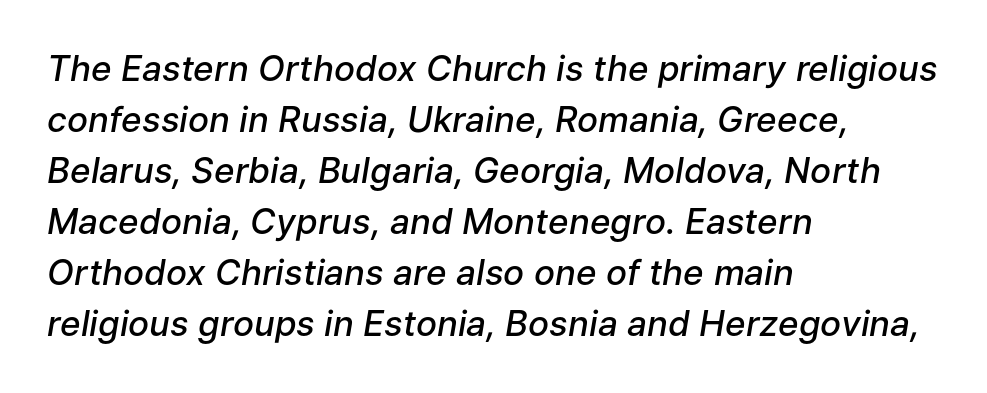
The image shows 35 px semibold type, italic (leaning right); set left-aligned, normal line spacing (1.46x), normal letter spacing, not underlined; low stroke contrast and a medium x-height.
